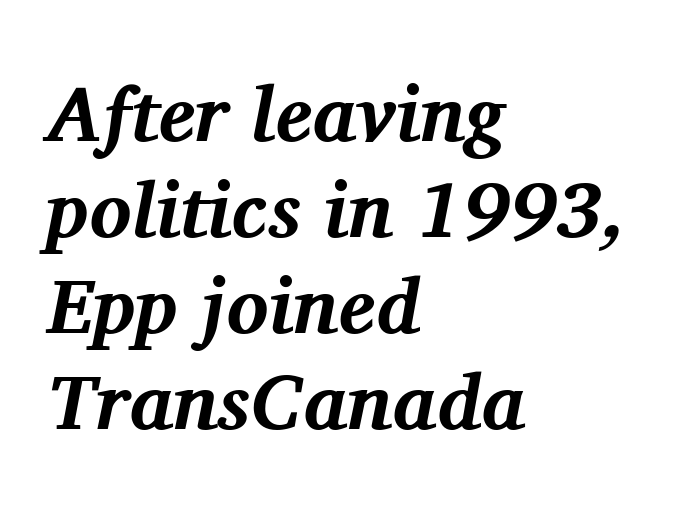
The image shows 78 px bold serif type, italic (leaning right); set left-aligned, line spacing 1.23x, normal letter spacing, not underlined; medium stroke contrast and a medium x-height.
